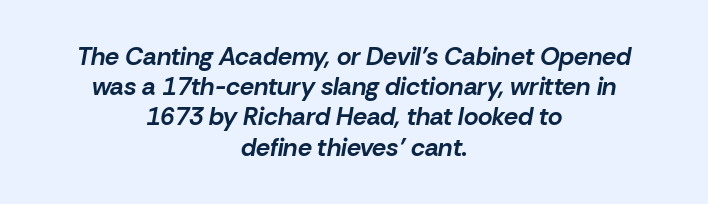
{"italic": "yes", "lean": "right", "slant_degrees": 10, "bold": "yes", "underline": "no", "align": "center", "line_spacing_ratio": 1.21, "letter_spacing": "normal", "letter_spacing_em": 0.0, "glyph_px": 25}
